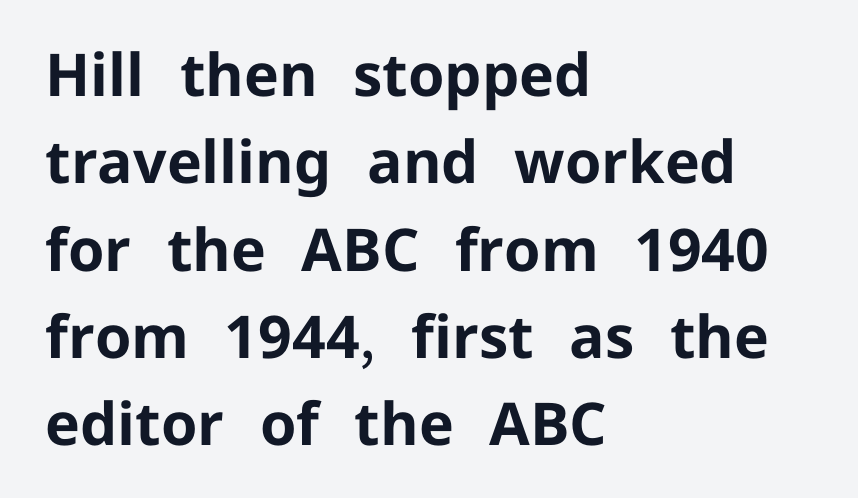
Q: Is the text bold? A: Yes.
Q: Is the text italic (slanted)? A: No, it is upright.
Q: Is the typeface a serif or a sans-serif typeface? A: Sans-serif.
Q: Is the text underlined? A: No.
Q: How is the paragraph aligned? A: Left-aligned.
Q: Is the spacing between letters normal or unusually wide? A: Normal.
Q: Is the spacing between lines tight, normal or loose? A: Normal.
Q: Width (condensed, normal, or wide)? A: Normal.
Q: Stroke contrast? A: Low.
Q: x-height? A: Medium.
Q: Monospaced? A: No.
